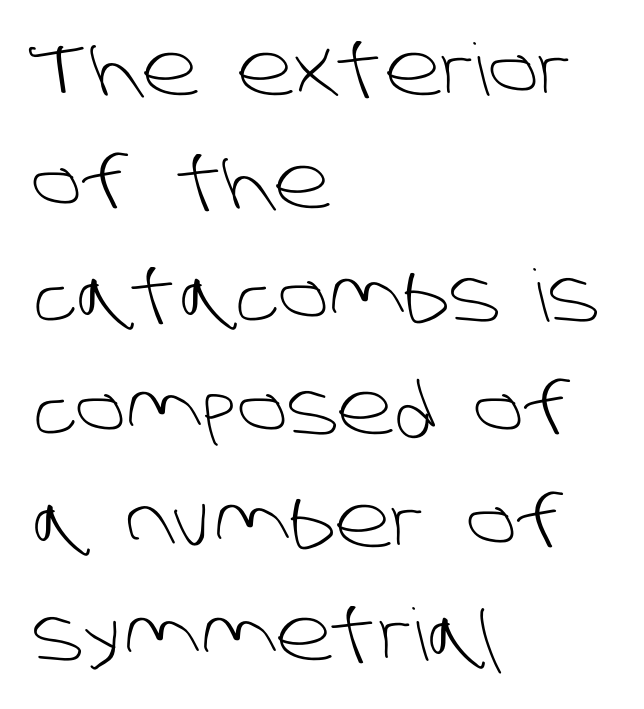
{"serif": "no", "bold": "no", "weight": "light", "width": "normal", "stroke_contrast": "low", "x_height": "large", "monospaced": "no", "underline": "no", "align": "left", "line_spacing": "normal", "line_spacing_ratio": 1.57, "letter_spacing": "normal", "letter_spacing_em": 0.0, "glyph_px": 72}
